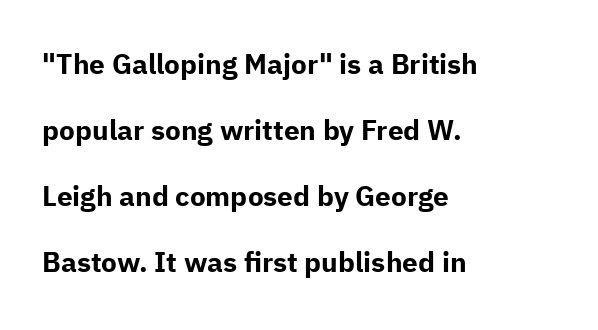
The image shows 28 px bold sans-serif type, upright; set left-aligned, loose line spacing (2.36x), normal letter spacing, not underlined; low stroke contrast and a medium x-height.
